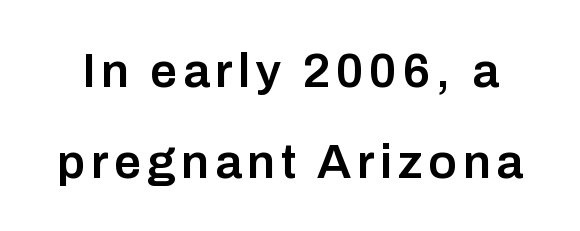
Q: Is the text bold? A: Semi-bold.
Q: Is the text italic (slanted)? A: No, it is upright.
Q: Is the typeface a serif or a sans-serif typeface? A: Sans-serif.
Q: Is the text underlined? A: No.
Q: Width (condensed, normal, or wide)? A: Normal.
Q: Stroke contrast? A: Low.
Q: x-height? A: Medium.
Q: Monospaced? A: No.
